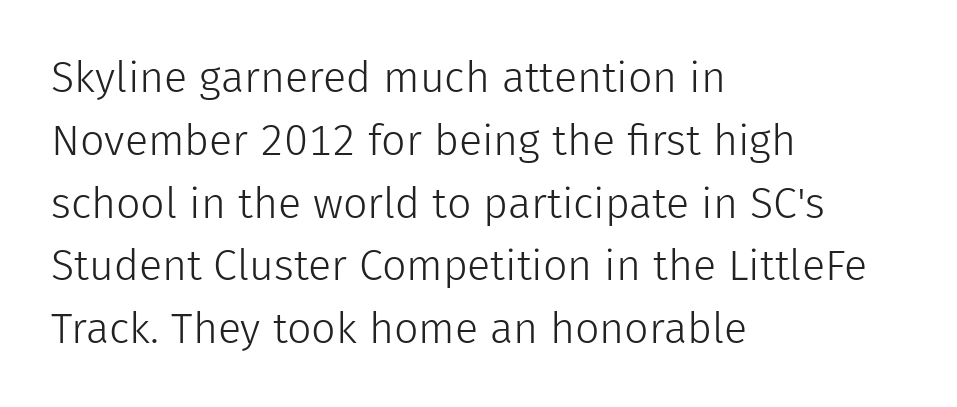
Q: Is the text bold? A: No.
Q: Is the text italic (slanted)? A: No, it is upright.
Q: Is the typeface a serif or a sans-serif typeface? A: Sans-serif.
Q: Is the text underlined? A: No.
Q: How is the paragraph aligned? A: Left-aligned.
Q: Is the spacing between letters normal or unusually wide? A: Normal.
Q: Is the spacing between lines tight, normal or loose? A: Normal.
Q: Width (condensed, normal, or wide)? A: Normal.
Q: Stroke contrast? A: Low.
Q: x-height? A: Medium.
Q: Monospaced? A: No.
